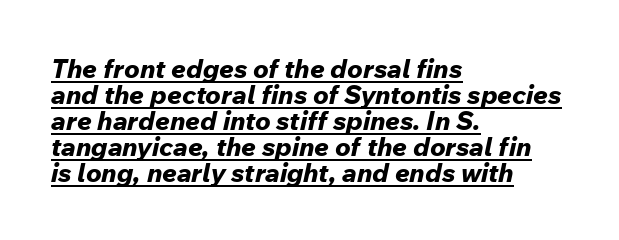
Q: Is the text bold? A: Yes.
Q: Is the text italic (slanted)? A: Yes, it leans right by about 12 degrees.
Q: Is the text underlined? A: Yes.
Q: How is the paragraph aligned? A: Left-aligned.
Q: Is the spacing between letters normal or unusually wide? A: Normal.
Q: Is the spacing between lines tight, normal or loose? A: Tight.
